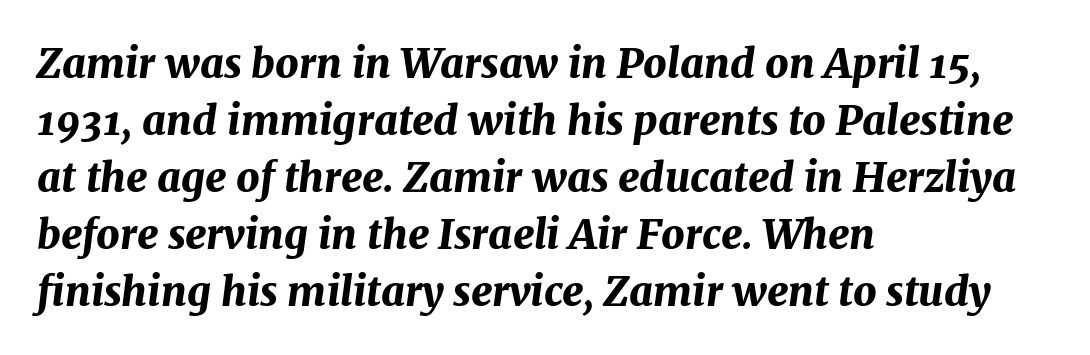
Q: Is the text bold? A: Yes.
Q: Is the text italic (slanted)? A: Yes, it leans right by about 7 degrees.
Q: Is the text underlined? A: No.
Q: How is the paragraph aligned? A: Left-aligned.
Q: Is the spacing between letters normal or unusually wide? A: Normal.
Q: Is the spacing between lines tight, normal or loose? A: Normal.
Q: Width (condensed, normal, or wide)? A: Normal.
Q: Stroke contrast? A: Medium.
Q: x-height? A: Medium.
Q: Monospaced? A: No.
